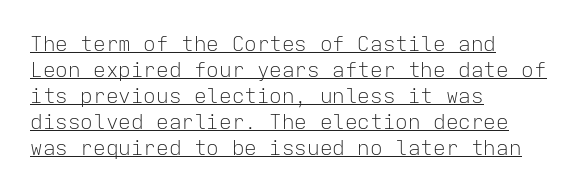
The typesetter chose a ragged-right arrangement here. The letters stand upright; this is a roman face. Beneath each row of characters lies a ruled line. Inter-character spacing is left at the font's built-in metrics. Letters have the restrained weight of plain body copy at most.
